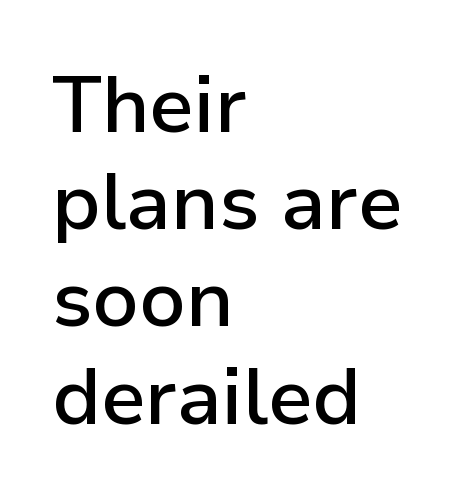
Q: Is the text bold? A: Semi-bold.
Q: Is the text italic (slanted)? A: No, it is upright.
Q: Is the typeface a serif or a sans-serif typeface? A: Sans-serif.
Q: Is the text underlined? A: No.
Q: How is the paragraph aligned? A: Left-aligned.
Q: Is the spacing between letters normal or unusually wide? A: Normal.
Q: Width (condensed, normal, or wide)? A: Normal.
Q: Stroke contrast? A: Low.
Q: x-height? A: Medium.
Q: Monospaced? A: No.
